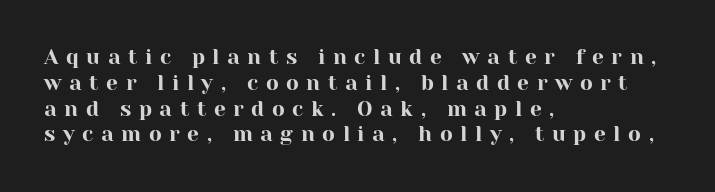
Reading down the block, your eye returns to a fixed left position each line. Every stem runs plumb, perpendicular to the baseline. Beneath every word, the page is bare. Here the glyphs are tracked loosely, breaking word shapes into spaced letters.
